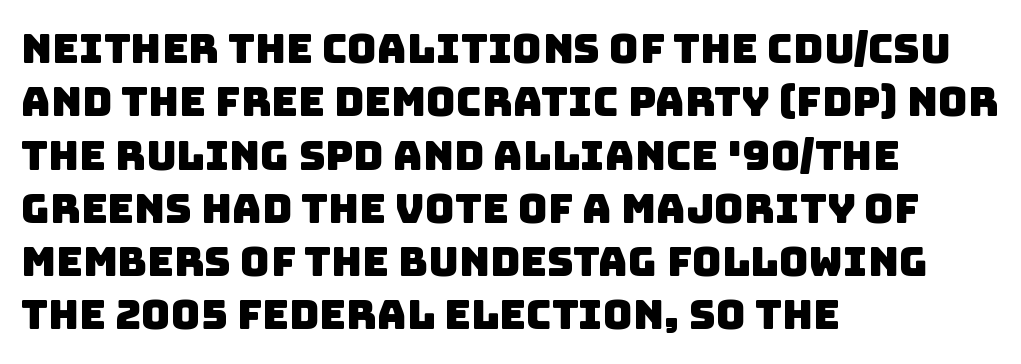
Q: Is the typeface a serif or a sans-serif typeface? A: Sans-serif.
Q: Is the text underlined? A: No.
Q: How is the paragraph aligned? A: Left-aligned.
Q: Is the spacing between letters normal or unusually wide? A: Normal.
Q: Is the spacing between lines tight, normal or loose? A: Normal.
Q: Width (condensed, normal, or wide)? A: Normal.
Q: Stroke contrast? A: Low.
Q: x-height? A: Large.
Q: Monospaced? A: No.
